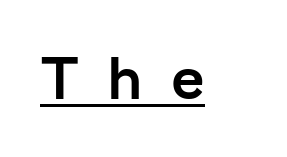
The image shows 63 px semibold sans-serif type, upright; set unusually wide letter spacing (+0.46 em), underlined; low stroke contrast and a medium x-height.
